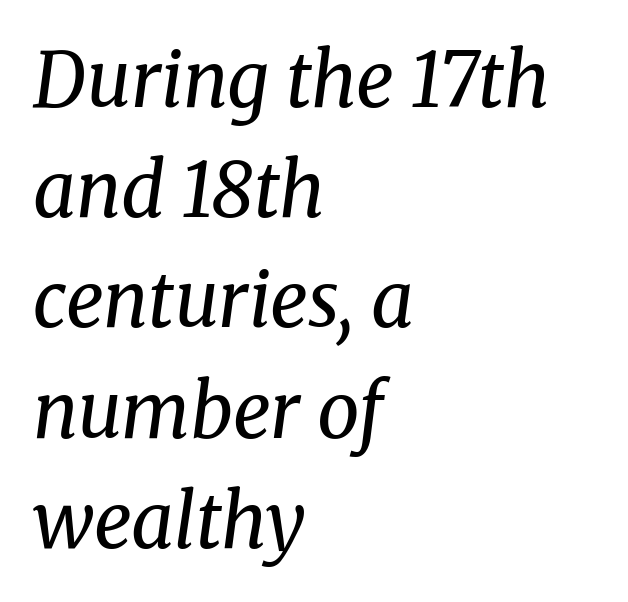
{"serif": "yes", "italic": "yes", "lean": "right", "slant_degrees": 8, "bold": "no", "weight": "regular", "width": "normal", "stroke_contrast": "medium", "x_height": "medium", "monospaced": "no", "underline": "no", "align": "left", "line_spacing": "normal", "line_spacing_ratio": 1.47, "letter_spacing": "normal", "letter_spacing_em": 0.0, "glyph_px": 75}
